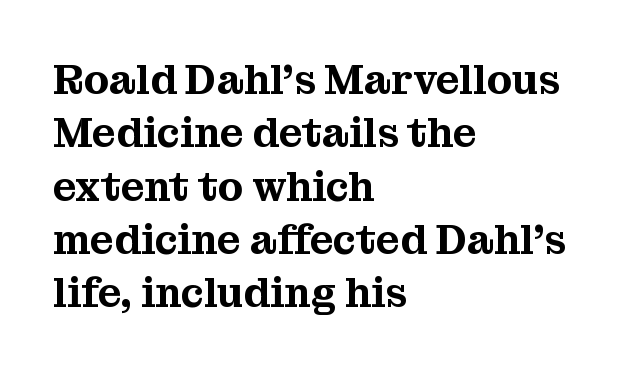
{"serif": "yes", "italic": "no", "width": "normal", "stroke_contrast": "medium", "x_height": "medium", "monospaced": "no", "underline": "no", "align": "left", "line_spacing": "normal", "line_spacing_ratio": 1.3, "letter_spacing": "normal", "letter_spacing_em": 0.0, "glyph_px": 41}
